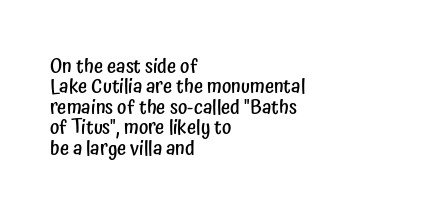
Italic? Not at all — the glyphs are vertical. Horizontal bands of white between lines are thin slivers. A semibold gives these letters moderate extra thickness, short of bold. Short note: letters normally spaced. If you drew a ruler down the left edge, every line would touch it. The passage shown is not underscored anywhere.
